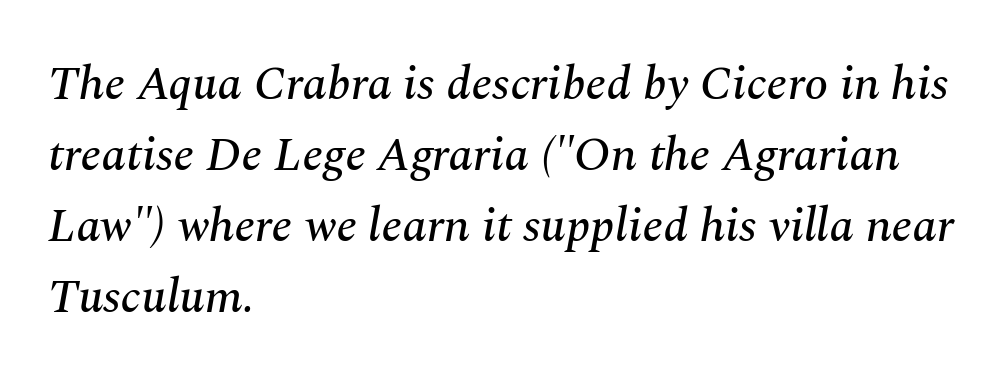
The image shows 48 px serif type, italic (leaning right); set left-aligned, normal line spacing (1.48x), normal letter spacing, not underlined; medium stroke contrast and a medium x-height.
